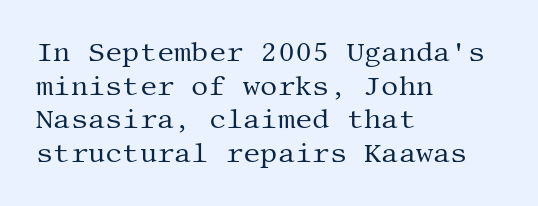
{"italic": "no", "bold": "no", "underline": "no", "align": "left", "line_spacing": "normal", "line_spacing_ratio": 1.25, "letter_spacing": "normal", "letter_spacing_em": 0.0, "glyph_px": 27}
